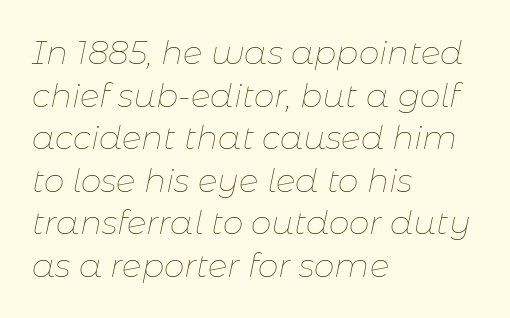
One-word summary of the alignment: left. Compared with ordinary roman type, these characters are visibly tilted. Students, observe: this is what conventionally led text looks like. Looks like regular typesetting: each glyph gets only the width it needs.
